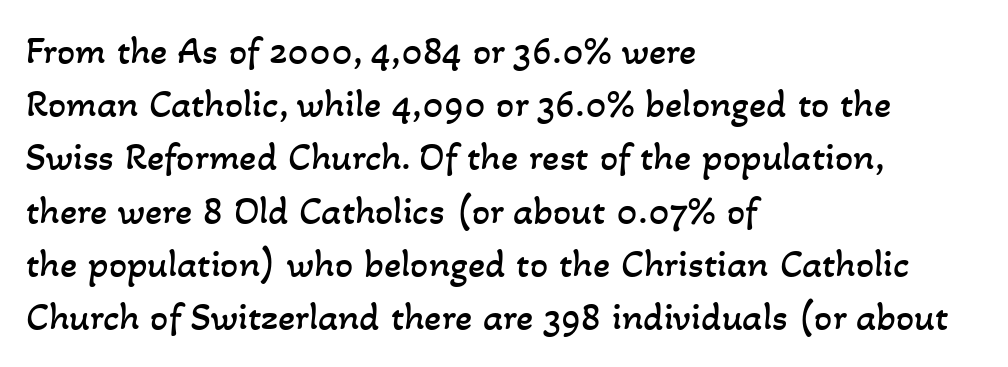
Looks like regular typesetting: each glyph gets only the width it needs. In terms of leading, this rendering sits right in the middle. Is the type heavy? It reads as light-to-regular instead. Caption: standard tracking, unaltered. The gap between lines stays unmarked.
